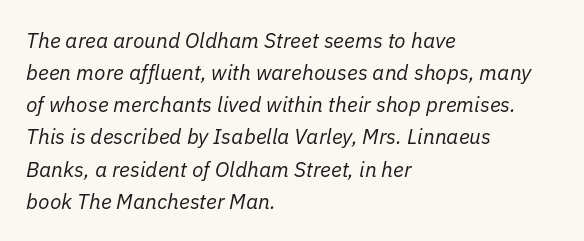
Q: Is the text bold? A: No.
Q: Is the text italic (slanted)? A: Yes, it leans right by about 11 degrees.
Q: Is the text underlined? A: No.
Q: How is the paragraph aligned? A: Left-aligned.
Q: Is the spacing between letters normal or unusually wide? A: Normal.
Q: Is the spacing between lines tight, normal or loose? A: Normal.
